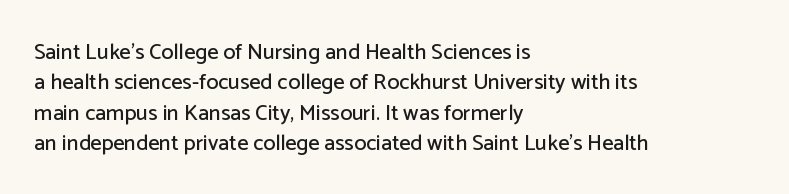
The image shows 22 px text type, upright; set left-aligned, normal line spacing (1.38x), normal letter spacing, not underlined.
